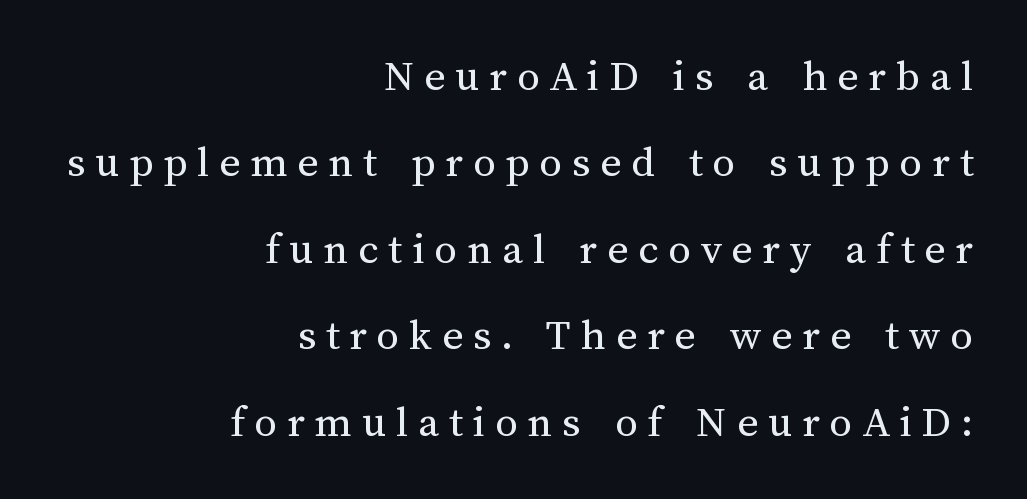
The image shows 45 px regular-weight type, upright; set right-aligned, loose line spacing (1.92x), unusually wide letter spacing (+0.22 em), not underlined; medium stroke contrast and a medium x-height.
